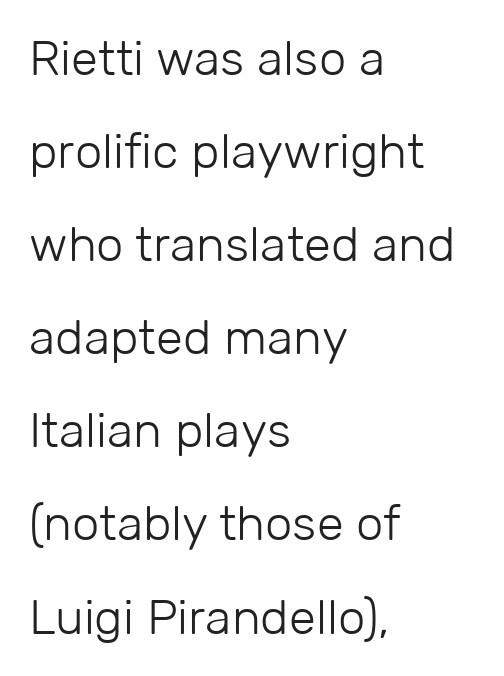
The image shows 49 px light sans-serif type, upright; set left-aligned, loose line spacing (1.9x), normal letter spacing, not underlined; low stroke contrast and a medium x-height.
